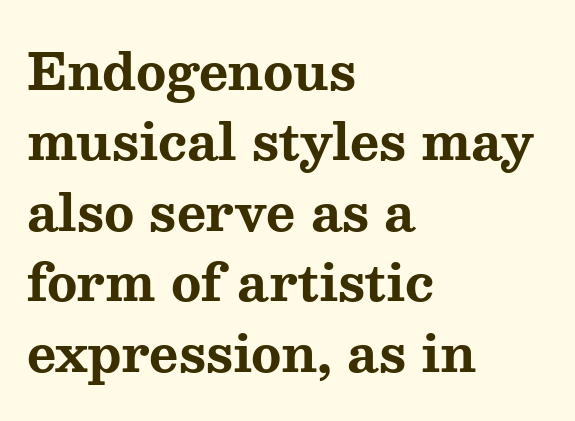
Q: Is the text bold? A: Yes.
Q: Is the text italic (slanted)? A: No, it is upright.
Q: Is the typeface a serif or a sans-serif typeface? A: Serif.
Q: Is the text underlined? A: No.
Q: How is the paragraph aligned? A: Left-aligned.
Q: Is the spacing between letters normal or unusually wide? A: Normal.
Q: Is the spacing between lines tight, normal or loose? A: Normal.
Q: Width (condensed, normal, or wide)? A: Wide.
Q: Stroke contrast? A: Medium.
Q: x-height? A: Medium.
Q: Monospaced? A: No.
